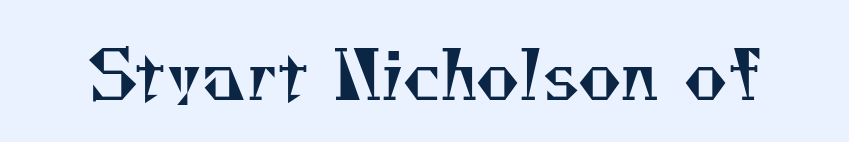
This rendering leaves character spacing at its baseline value. A typesetter would call this proportional, since set widths differ per character. Yep, those are serifs on the letters. No word sits above an underline. Stems and bowls with no extra thickness — not bold.
